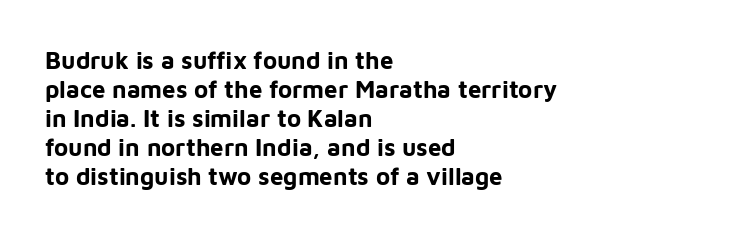
Q: Is the text bold? A: Yes.
Q: Is the text italic (slanted)? A: No, it is upright.
Q: Is the text underlined? A: No.
Q: How is the paragraph aligned? A: Left-aligned.
Q: Is the spacing between letters normal or unusually wide? A: Normal.
